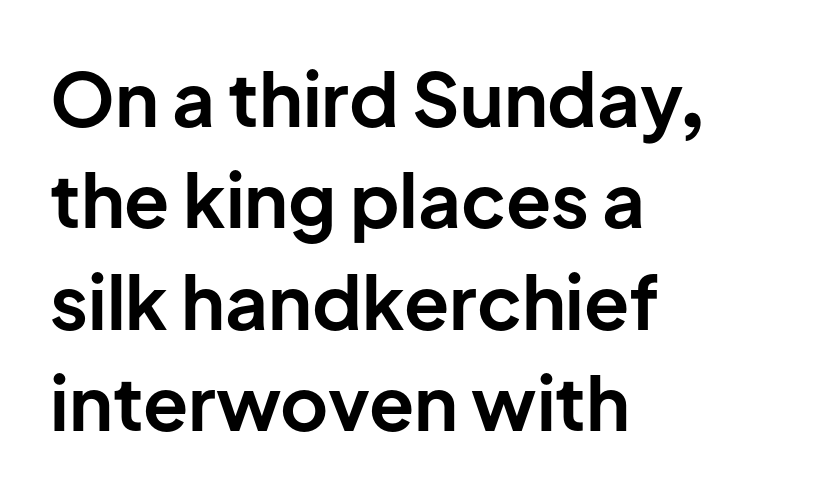
The image shows 74 px bold sans-serif type, upright; set left-aligned, normal line spacing (1.37x), normal letter spacing, not underlined; low stroke contrast and a medium x-height.
